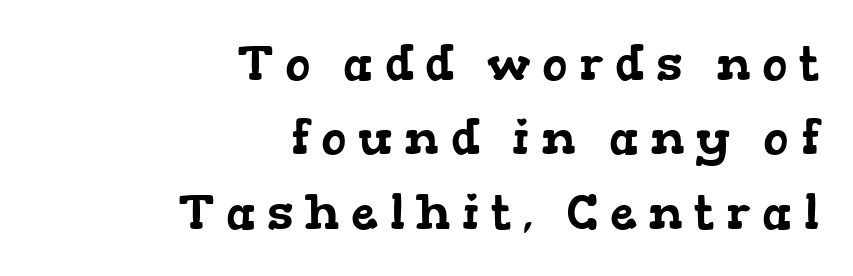
The image shows 48 px wide serif type; set right-aligned, normal line spacing (1.55x), unusually wide letter spacing (+0.24 em), not underlined; low stroke contrast and a medium x-height.
